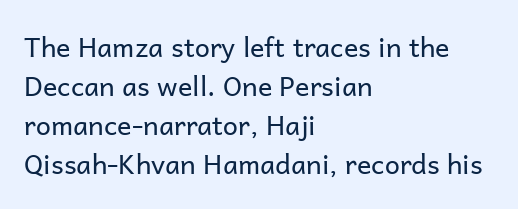
The image shows 27 px text type, upright; set left-aligned, normal line spacing (1.44x), normal letter spacing, not underlined.
